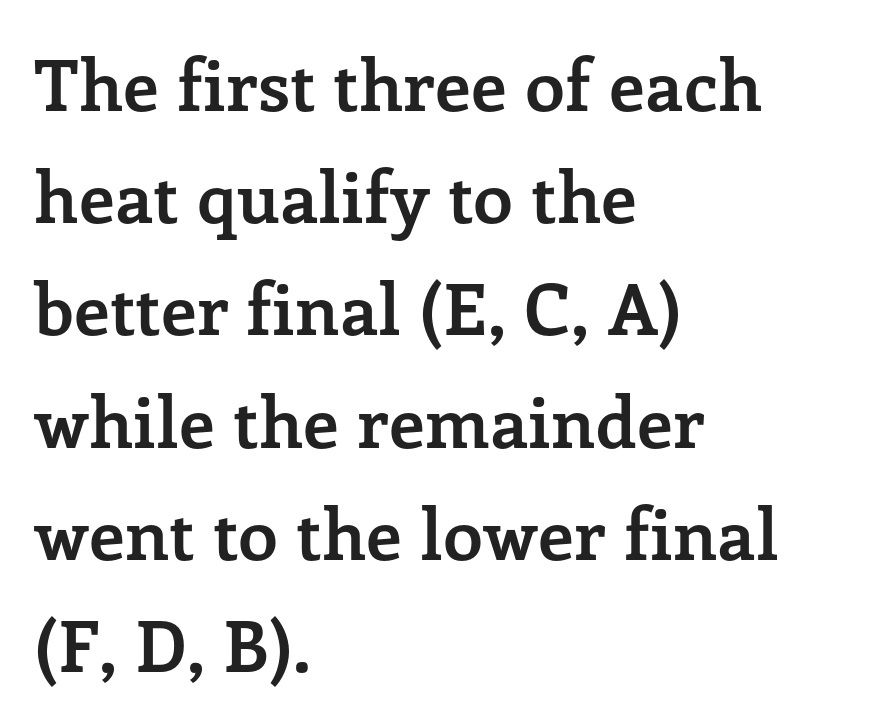
Character widths vary here, with narrow letters taking less room than wide ones. The lines are quadded left. Stroke terminals: seriffed. Every letter is thick-stroked: bold, no question. Has an underline been added? It has not.
